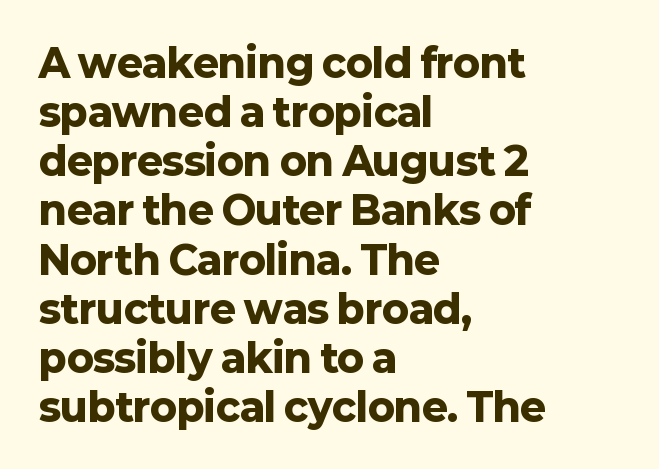
Proportional: the letters do not fall into vertical columns. Default kerning and tracking; the words read as compact shapes. Thick stems and heavy bowls — unmistakably bold. Ascenders rise straight up at ninety degrees.
